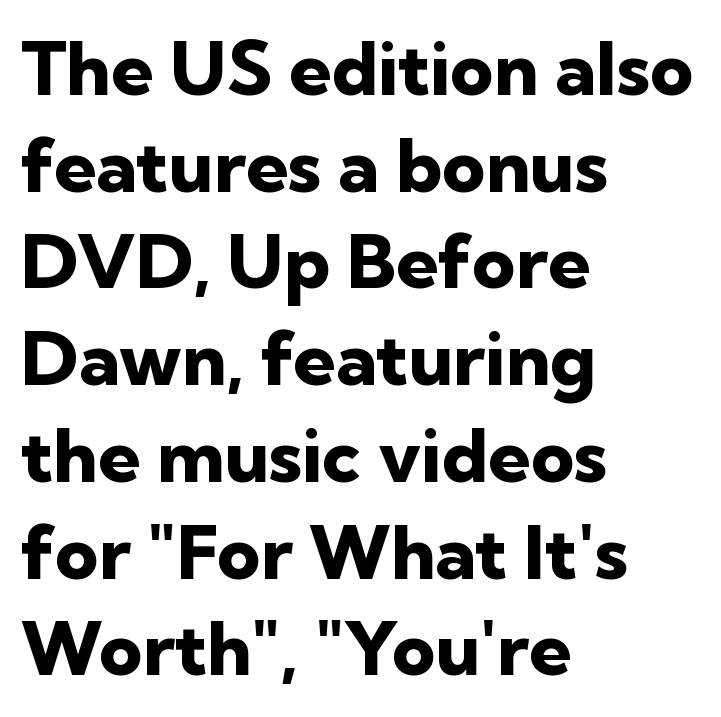
The image shows 75 px heavy sans-serif type, upright; set left-aligned, normal line spacing (1.29x), normal letter spacing, not underlined; low stroke contrast and a medium x-height.
